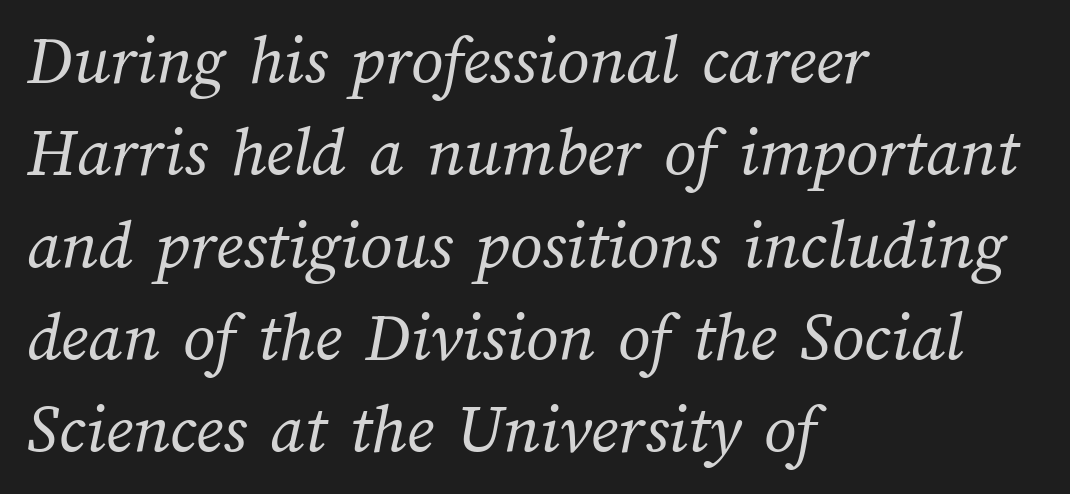
{"bold": "no", "weight": "regular", "width": "normal", "stroke_contrast": "medium", "x_height": "medium", "monospaced": "no", "underline": "no", "align": "left", "line_spacing": "normal", "line_spacing_ratio": 1.3, "letter_spacing": "normal", "letter_spacing_em": 0.0, "glyph_px": 71}
